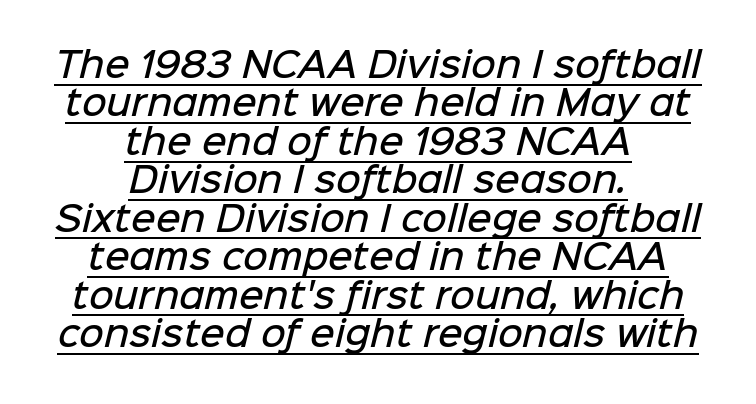
Q: Is the text bold? A: Semi-bold.
Q: Is the typeface a serif or a sans-serif typeface? A: Sans-serif.
Q: Is the text underlined? A: Yes.
Q: How is the paragraph aligned? A: Centered.
Q: Is the spacing between letters normal or unusually wide? A: Normal.
Q: Is the spacing between lines tight, normal or loose? A: Tight.
Q: Width (condensed, normal, or wide)? A: Normal.
Q: Stroke contrast? A: Low.
Q: x-height? A: Medium.
Q: Monospaced? A: No.
